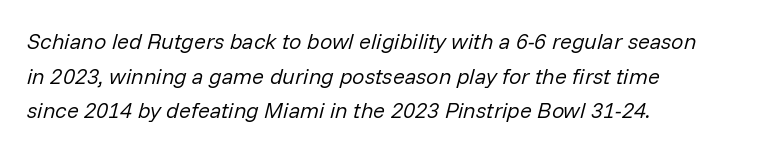
{"italic": "yes", "lean": "right", "slant_degrees": 14, "bold": "no", "underline": "no", "align": "left", "line_spacing": "normal", "line_spacing_ratio": 1.57, "letter_spacing": "normal", "letter_spacing_em": 0.0, "glyph_px": 22}
